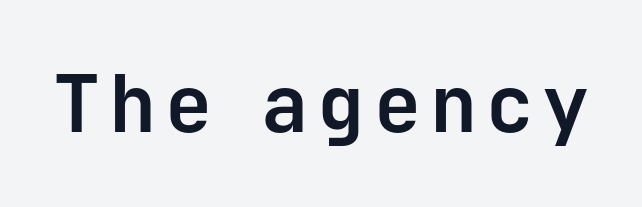
The rendering uses typewriter-style spacing with identical character cells. Are there feet on the stems? There aren't — it's a sans. The letters are bold, with thick, heavy strokes. Glance below the letters and you will spot only blank space. A roman cut, with each character standing at attention.
